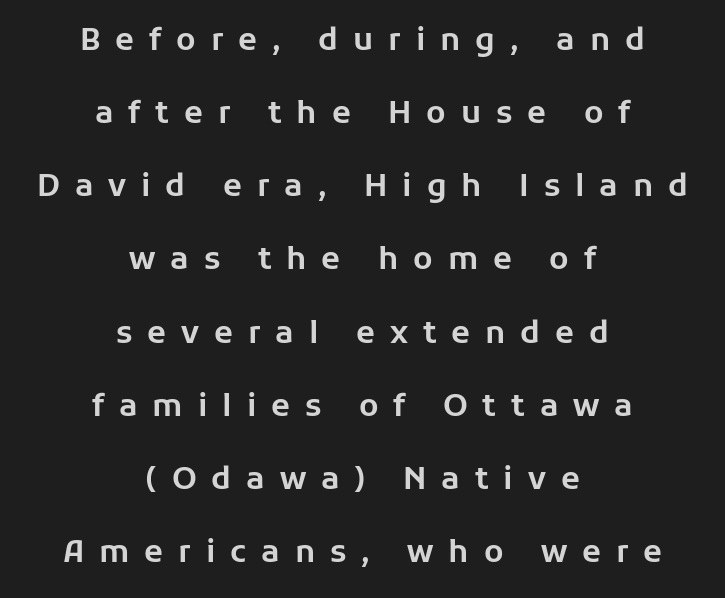
Q: Is the text italic (slanted)? A: No, it is upright.
Q: Is the typeface a serif or a sans-serif typeface? A: Sans-serif.
Q: Is the text underlined? A: No.
Q: How is the paragraph aligned? A: Centered.
Q: Is the spacing between letters normal or unusually wide? A: Unusually wide.
Q: Is the spacing between lines tight, normal or loose? A: Loose.
Q: Width (condensed, normal, or wide)? A: Normal.
Q: Stroke contrast? A: Low.
Q: x-height? A: Medium.
Q: Monospaced? A: No.
